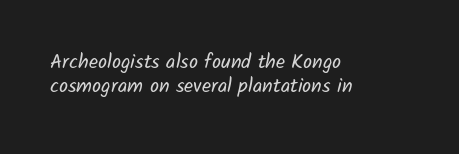
The strokes are not fattened; the text isn't bold. Default kerning and tracking; the words read as compact shapes. One-word summary of the alignment: left. Check under the words: just untouched page.
